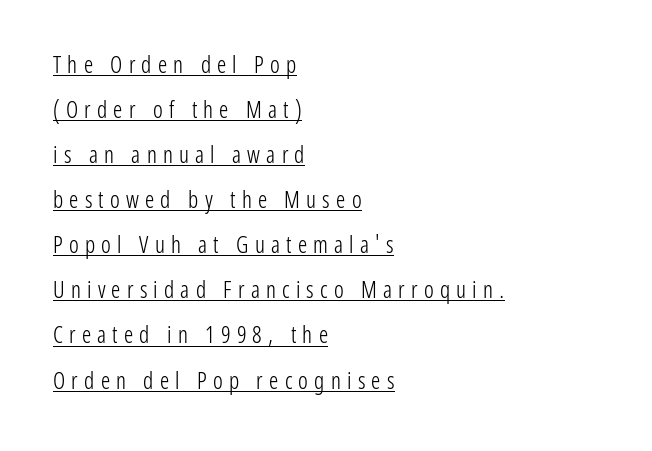
Rows of type keep a wide berth in the vertical direction. Designer's note — italics off, roman on. Horizontal alignment here is leftward, the default for most running prose. Glance below the letters and you will spot a drawn line.
